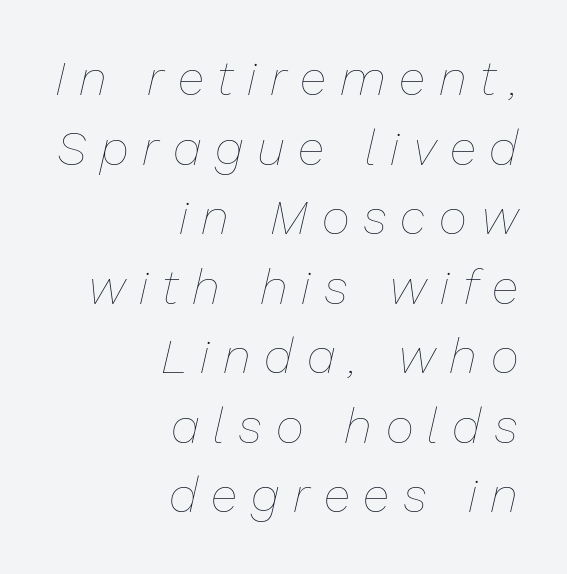
Q: Is the text bold? A: No.
Q: Is the text italic (slanted)? A: Yes, it leans right by about 13 degrees.
Q: Is the text underlined? A: No.
Q: How is the paragraph aligned? A: Right-aligned.
Q: Is the spacing between letters normal or unusually wide? A: Unusually wide.
Q: Is the spacing between lines tight, normal or loose? A: Normal.
Q: Width (condensed, normal, or wide)? A: Normal.
Q: Stroke contrast? A: Low.
Q: x-height? A: Medium.
Q: Monospaced? A: No.
